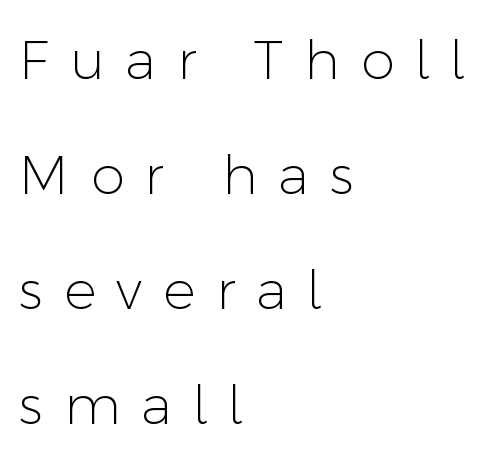
Rendered with straight, roman letterforms. Think standard paragraph weight, or any step lighter than that. The setting favours the left margin, as ordinary paragraphs usually do. What stands out about the letter spacing? Its width — letters are far apart.
